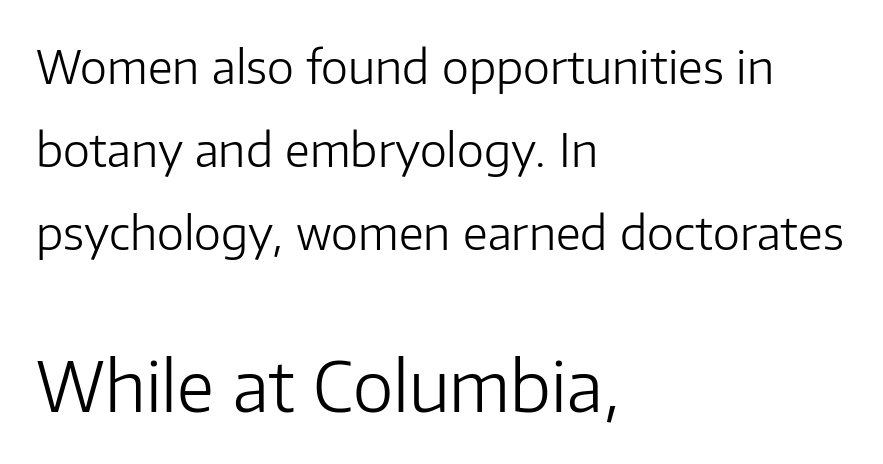
Q: Is the text bold? A: No.
Q: Is the text italic (slanted)? A: No, it is upright.
Q: Is the typeface a serif or a sans-serif typeface? A: Sans-serif.
Q: Is the text underlined? A: No.
Q: How is the paragraph aligned? A: Left-aligned.
Q: Is the spacing between letters normal or unusually wide? A: Normal.
Q: Which block of text is set in a larger size, the first (top) or the second (bottom)? A: The second (bottom) one.
Q: Width (condensed, normal, or wide)? A: Normal.
Q: Stroke contrast? A: Low.
Q: x-height? A: Medium.
Q: Monospaced? A: No.
